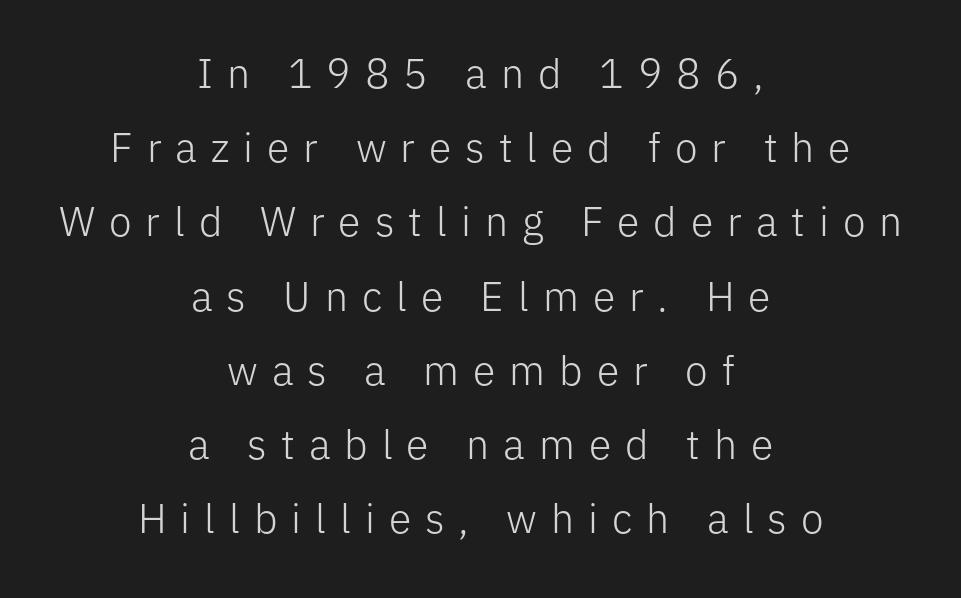
Nothing heavy about these letters — not bold at all. Check the space under the baseline: it is left empty. Posture: vertical. The rendering positions every line midway between the sides.
